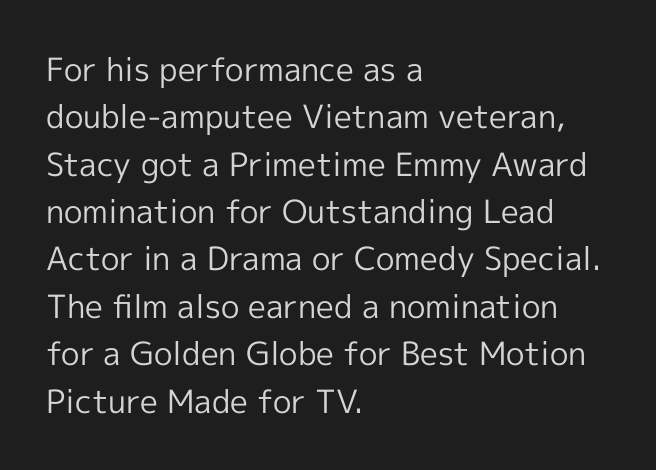
Q: Is the text bold? A: No.
Q: Is the text italic (slanted)? A: No, it is upright.
Q: Is the typeface a serif or a sans-serif typeface? A: Sans-serif.
Q: Is the text underlined? A: No.
Q: How is the paragraph aligned? A: Left-aligned.
Q: Is the spacing between letters normal or unusually wide? A: Normal.
Q: Is the spacing between lines tight, normal or loose? A: Normal.
Q: Width (condensed, normal, or wide)? A: Normal.
Q: x-height? A: Medium.
Q: Monospaced? A: No.
